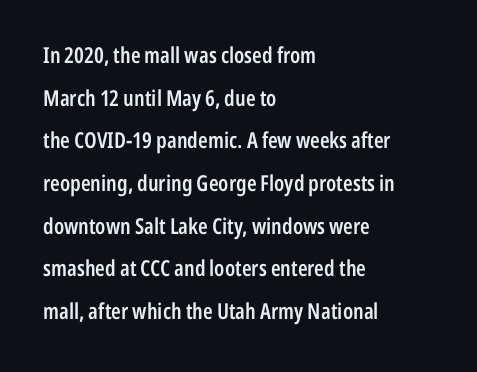
The image shows 22 px text type, upright; set left-aligned, loose line spacing (1.94x), normal letter spacing, not underlined.
